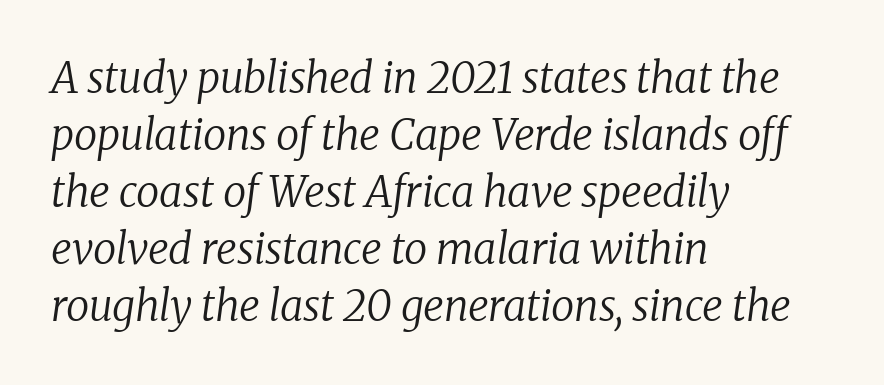
{"serif": "yes", "italic": "yes", "lean": "right", "slant_degrees": 8, "bold": "no", "weight": "regular", "width": "normal", "stroke_contrast": "low", "x_height": "medium", "monospaced": "no", "underline": "no", "align": "left", "line_spacing": "normal", "line_spacing_ratio": 1.36, "letter_spacing": "normal", "letter_spacing_em": 0.0, "glyph_px": 42}
